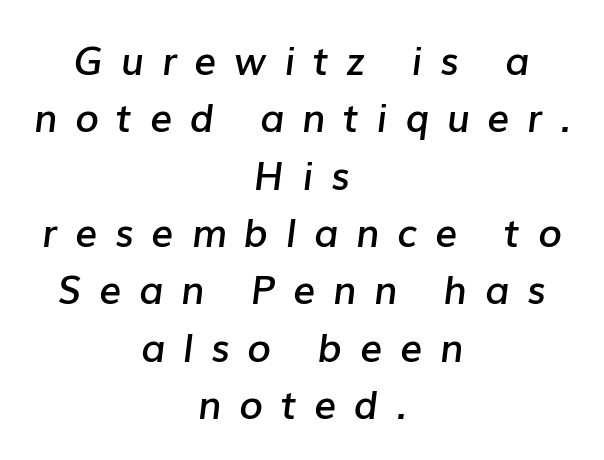
Q: Is the text bold? A: Semi-bold.
Q: Is the text italic (slanted)? A: Yes, it leans right by about 7 degrees.
Q: Is the text underlined? A: No.
Q: How is the paragraph aligned? A: Centered.
Q: Is the spacing between letters normal or unusually wide? A: Unusually wide.
Q: Is the spacing between lines tight, normal or loose? A: Normal.
Q: Width (condensed, normal, or wide)? A: Normal.
Q: Stroke contrast? A: Low.
Q: x-height? A: Medium.
Q: Monospaced? A: No.
